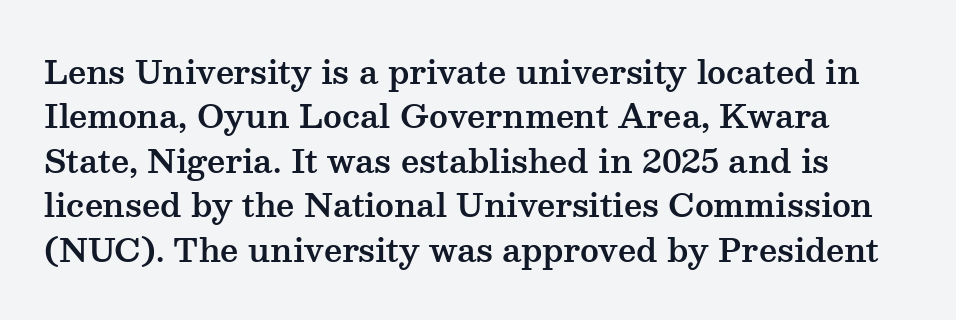
Baseline-to-baseline distance is the conventional proportion of letter height. The passage shown is not underscored anywhere. Every stem runs plumb, perpendicular to the baseline. Think of a printed novel: that variable character pitch is what you see here. This sample uses plain, unmodified letter spacing. In terms of letterform style, serifs are clearly present.
